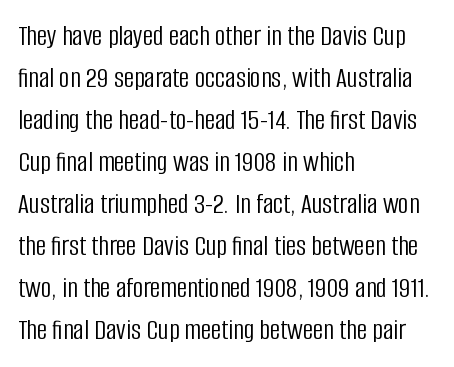
The image shows 29 px light, condensed sans-serif type, upright; set left-aligned, normal line spacing (1.45x), normal letter spacing, not underlined; low stroke contrast and a large x-height.
